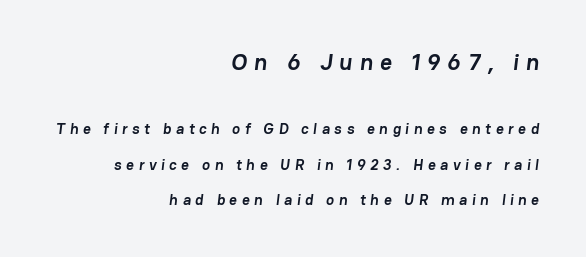
The image shows 23 px bold type; set right-aligned, loose line spacing (2.35x), unusually wide letter spacing (+0.31 em), not underlined; the first (top) block is 1.53x larger.
